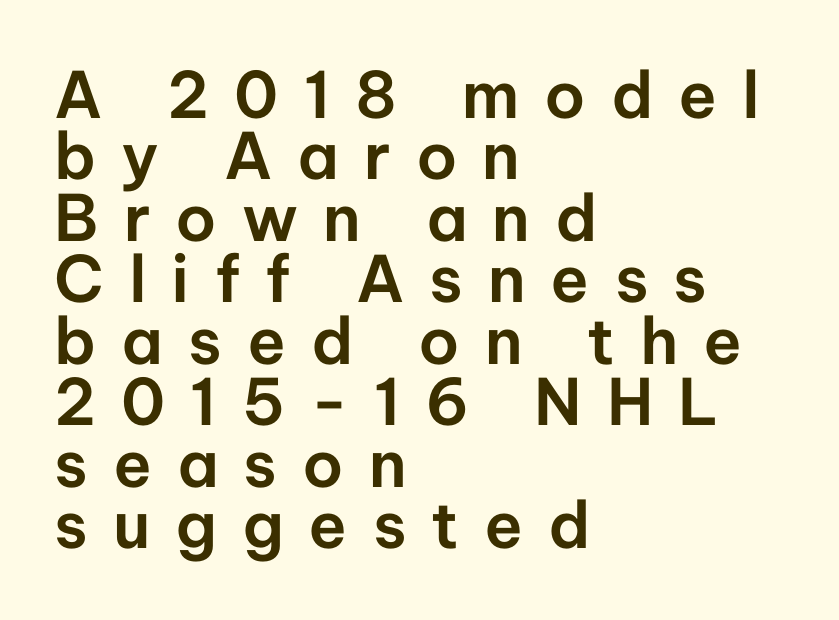
Q: Is the text italic (slanted)? A: No, it is upright.
Q: Is the typeface a serif or a sans-serif typeface? A: Sans-serif.
Q: Is the text underlined? A: No.
Q: How is the paragraph aligned? A: Left-aligned.
Q: Is the spacing between letters normal or unusually wide? A: Unusually wide.
Q: Is the spacing between lines tight, normal or loose? A: Tight.
Q: Width (condensed, normal, or wide)? A: Normal.
Q: Stroke contrast? A: Low.
Q: x-height? A: Medium.
Q: Monospaced? A: No.
